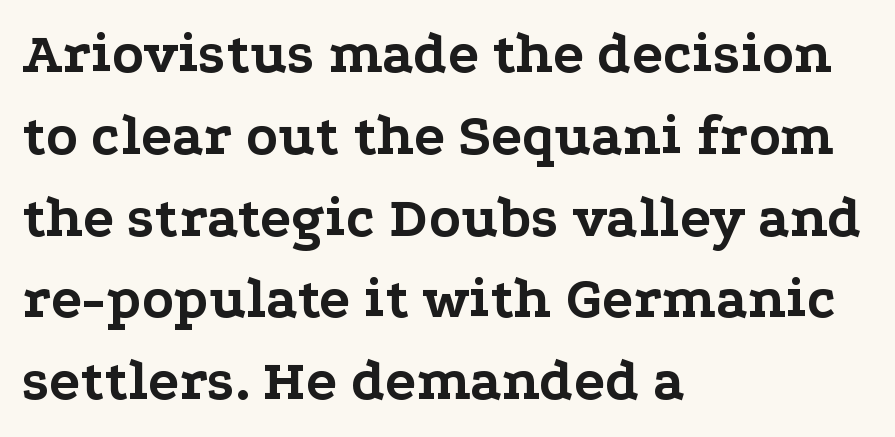
The image shows 58 px bold, wide serif type, upright; set left-aligned, normal line spacing (1.41x), normal letter spacing, not underlined; low stroke contrast and a medium x-height.
